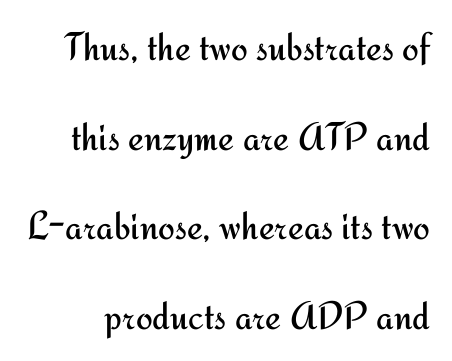
A light-to-regular cut is what we see here. You could not count columns in this text — the font is proportionally spaced. Only glyphs here, with clear space below each row. Leading: increased. The face used here is rendered with its standard letterfit. Observe the absence of serifs on each vertical stroke in this sample.
